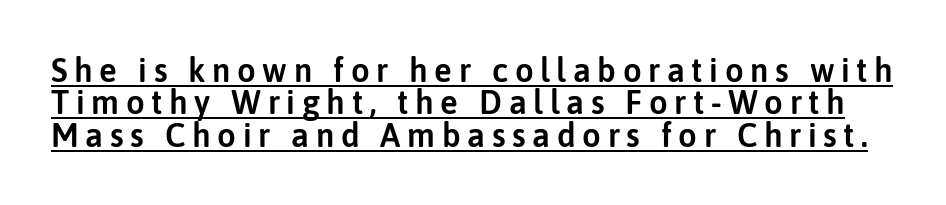
Q: Is the text italic (slanted)? A: No, it is upright.
Q: Is the typeface a serif or a sans-serif typeface? A: Sans-serif.
Q: Is the text underlined? A: Yes.
Q: Is the spacing between letters normal or unusually wide? A: Unusually wide.
Q: Is the spacing between lines tight, normal or loose? A: Tight.
Q: Width (condensed, normal, or wide)? A: Normal.
Q: Stroke contrast? A: Low.
Q: x-height? A: Medium.
Q: Monospaced? A: No.
